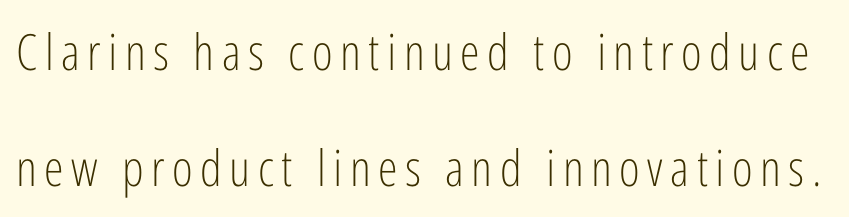
Q: Is the text bold? A: No.
Q: Is the text italic (slanted)? A: No, it is upright.
Q: Is the typeface a serif or a sans-serif typeface? A: Sans-serif.
Q: Is the text underlined? A: No.
Q: Is the spacing between lines tight, normal or loose? A: Loose.
Q: Width (condensed, normal, or wide)? A: Condensed.
Q: Stroke contrast? A: Low.
Q: x-height? A: Medium.
Q: Monospaced? A: No.
